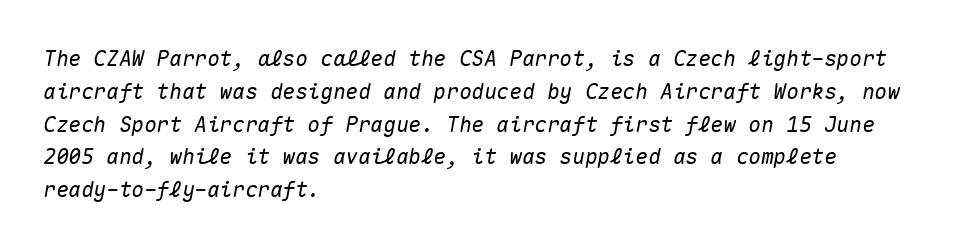
Q: Is the text italic (slanted)? A: Yes, it leans right by about 10 degrees.
Q: Is the text underlined? A: No.
Q: How is the paragraph aligned? A: Left-aligned.
Q: Is the spacing between letters normal or unusually wide? A: Normal.
Q: Is the spacing between lines tight, normal or loose? A: Normal.
